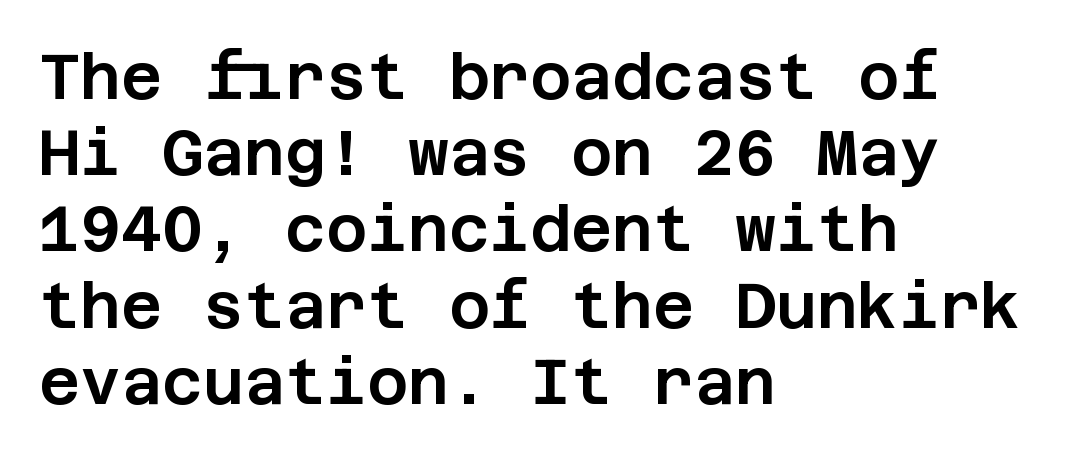
Designer's note — italics off, roman on. Nobody drew a line under any word here. Spacing between characters is what you'd get straight out of the box. Does the copy run flush right? No — it runs flush left. Regarding serifs, this sample does without them.
